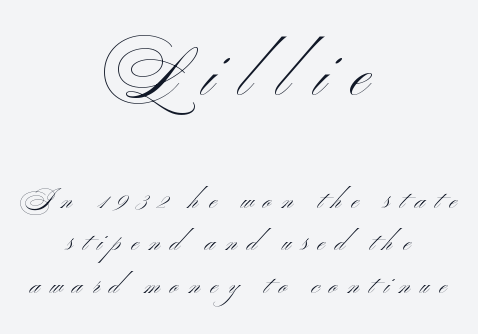
One-word summary of the alignment: center. The passage shown is typed in a proportional face where columns would drift. This layout puts the oversized block above and the modest block below. Type style note: lacks serifs. A typesetter would call this heavily tracked-out type.
